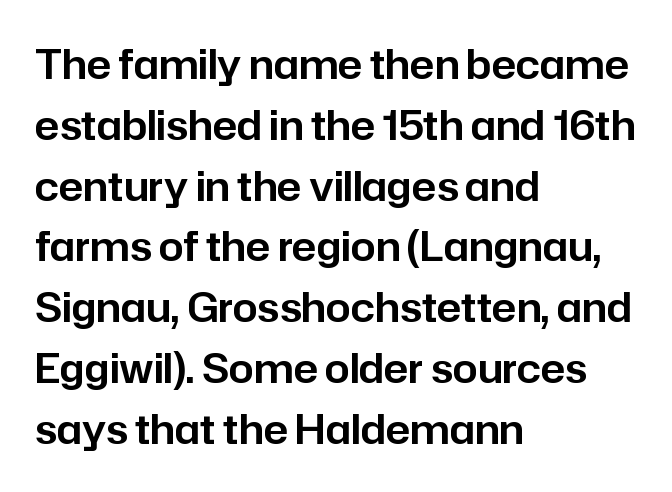
This sample uses plain, unmodified letter spacing. Stroke terminals: plain, sans-serif. Whoever set this chose a conventional vertical rhythm. In terms of posture, this sample is upright.
